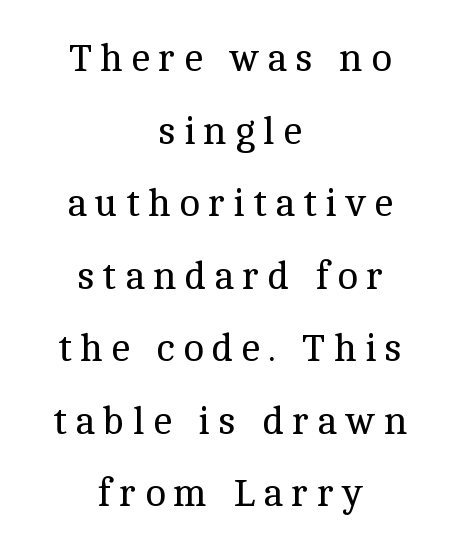
Q: Is the text bold? A: No.
Q: Is the text italic (slanted)? A: No, it is upright.
Q: Is the typeface a serif or a sans-serif typeface? A: Serif.
Q: Is the text underlined? A: No.
Q: How is the paragraph aligned? A: Centered.
Q: Is the spacing between letters normal or unusually wide? A: Unusually wide.
Q: Width (condensed, normal, or wide)? A: Normal.
Q: x-height? A: Medium.
Q: Monospaced? A: No.
